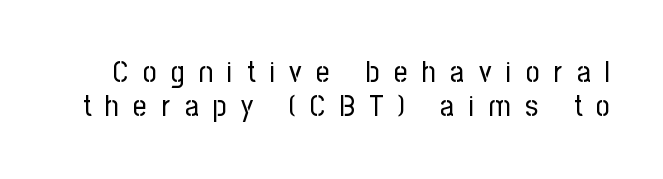
Q: Is the text bold? A: No.
Q: Is the text italic (slanted)? A: No, it is upright.
Q: Is the typeface a serif or a sans-serif typeface? A: Sans-serif.
Q: Is the text underlined? A: No.
Q: Is the spacing between letters normal or unusually wide? A: Unusually wide.
Q: Is the spacing between lines tight, normal or loose? A: Tight.
Q: Width (condensed, normal, or wide)? A: Condensed.
Q: Stroke contrast? A: Low.
Q: x-height? A: Medium.
Q: Monospaced? A: No.
